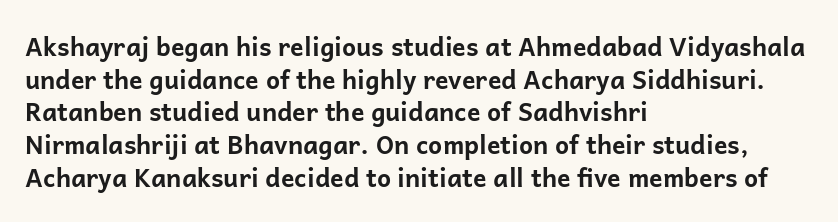
Q: Is the text bold? A: Yes.
Q: Is the text italic (slanted)? A: No, it is upright.
Q: Is the text underlined? A: No.
Q: How is the paragraph aligned? A: Left-aligned.
Q: Is the spacing between letters normal or unusually wide? A: Normal.
Q: Is the spacing between lines tight, normal or loose? A: Normal.
